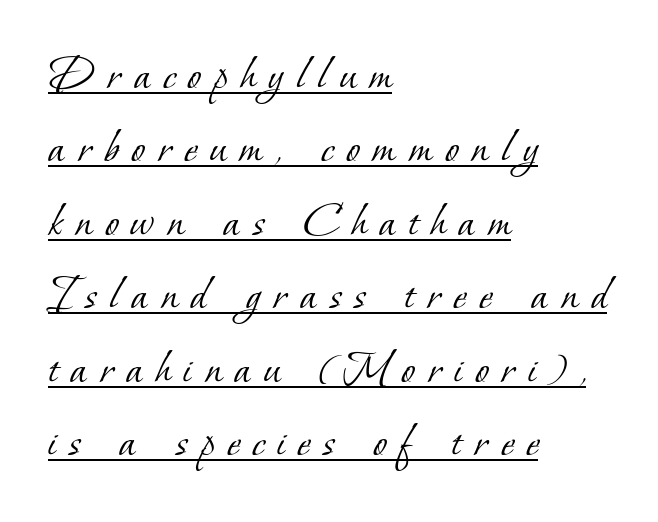
Evenly set lines give the paragraph a standard silhouette. The rendering inserts visible extra space after every character. The setting favours the left margin, as ordinary paragraphs usually do. Stroke mass is kept to a normal reading level or below.
